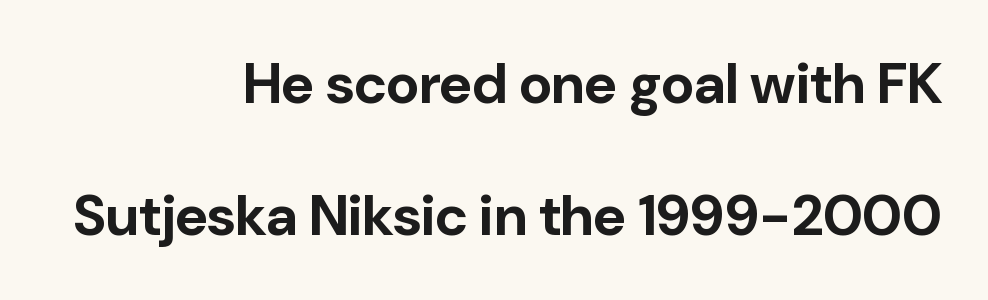
{"serif": "no", "italic": "no", "bold": "yes", "weight": "bold", "width": "normal", "stroke_contrast": "low", "x_height": "medium", "monospaced": "no", "underline": "no", "align": "right", "line_spacing": "loose", "line_spacing_ratio": 2.32, "letter_spacing": "normal", "letter_spacing_em": 0.0, "glyph_px": 57}
